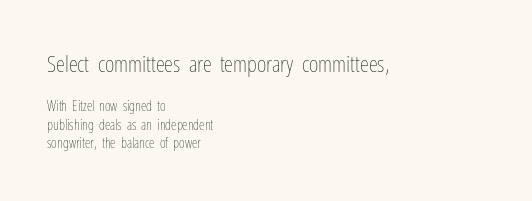
Q: Is the text bold? A: No.
Q: Is the text italic (slanted)? A: No, it is upright.
Q: Is the text underlined? A: No.
Q: How is the paragraph aligned? A: Left-aligned.
Q: Is the spacing between letters normal or unusually wide? A: Normal.
Q: Is the spacing between lines tight, normal or loose? A: Normal.
Q: Which block of text is set in a larger size, the first (top) or the second (bottom)? A: The first (top) one.
